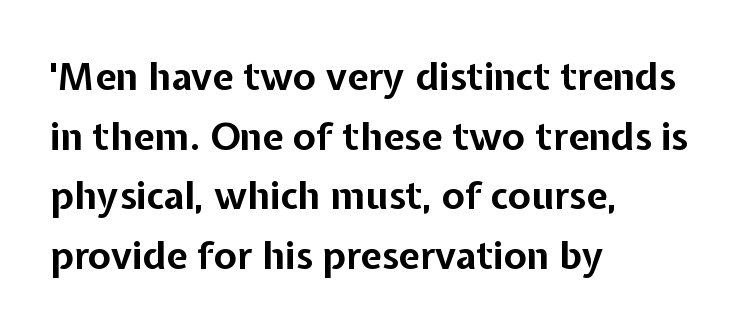
The image shows 38 px bold sans-serif type, upright; set left-aligned, normal line spacing (1.57x), normal letter spacing, not underlined; low stroke contrast and a medium x-height.
